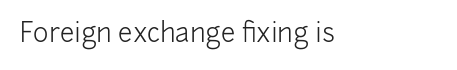
{"italic": "no", "bold": "no", "underline": "no", "letter_spacing": "normal", "letter_spacing_em": 0.0, "glyph_px": 26}
